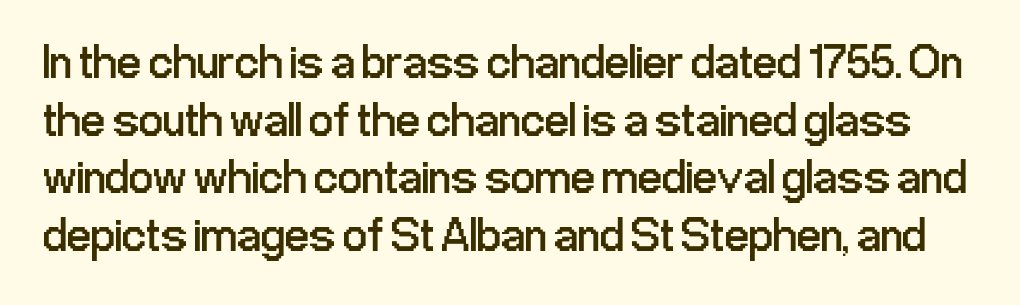
Vertical stems look standard width or narrower in stroke. Nope, no serifs anywhere on these letters. This sample uses plain, unmodified letter spacing. Anything drawn beneath the words? Only blank space.
